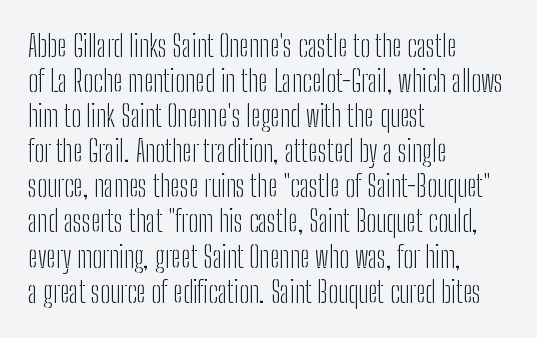
Style check: upright. Standard letterfit; no display-style spreading of the glyphs. Regarding serifs, this sample does without them. The weight would be labelled regular, book, light, or lighter still.
